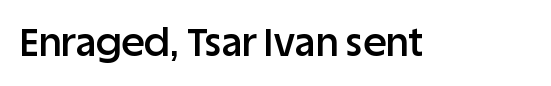
Q: Is the text bold? A: Semi-bold.
Q: Is the text italic (slanted)? A: No, it is upright.
Q: Is the typeface a serif or a sans-serif typeface? A: Sans-serif.
Q: Is the text underlined? A: No.
Q: Is the spacing between letters normal or unusually wide? A: Normal.
Q: Width (condensed, normal, or wide)? A: Normal.
Q: Stroke contrast? A: Low.
Q: x-height? A: Large.
Q: Monospaced? A: No.
